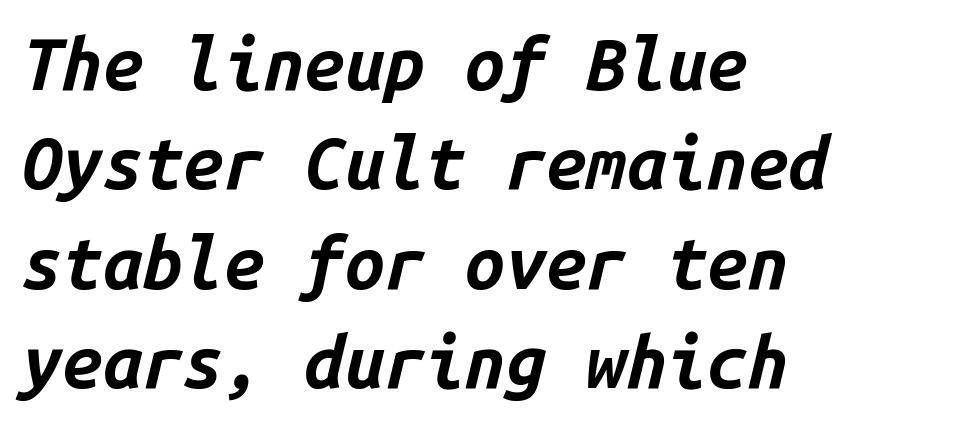
Q: Is the text bold? A: Yes.
Q: Is the text italic (slanted)? A: Yes, it leans right by about 14 degrees.
Q: Is the text underlined? A: No.
Q: How is the paragraph aligned? A: Left-aligned.
Q: Is the spacing between letters normal or unusually wide? A: Normal.
Q: Is the spacing between lines tight, normal or loose? A: Normal.
Q: Width (condensed, normal, or wide)? A: Normal.
Q: Stroke contrast? A: Low.
Q: x-height? A: Medium.
Q: Monospaced? A: Yes.
